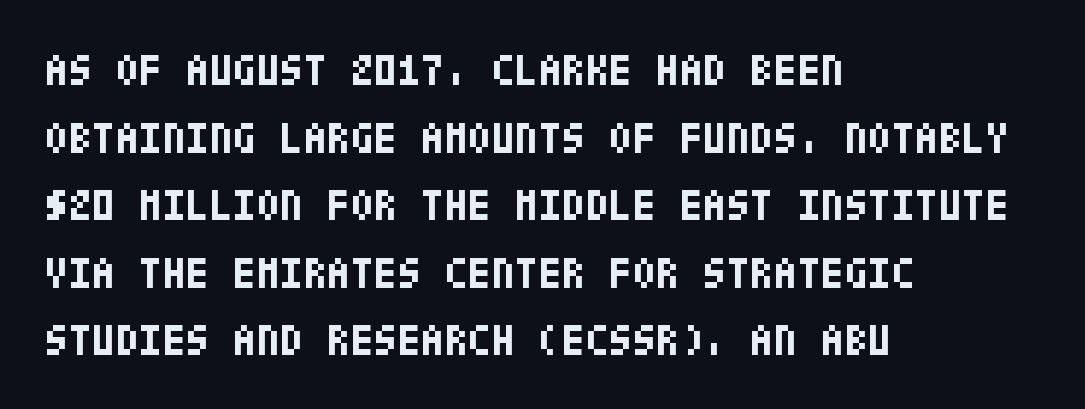
Posture: vertical. Serifs: no, the terminals of the letterforms are clean. The passage shown is emphatically bold. Does extra space separate the letters? No, they use regular spacing.
